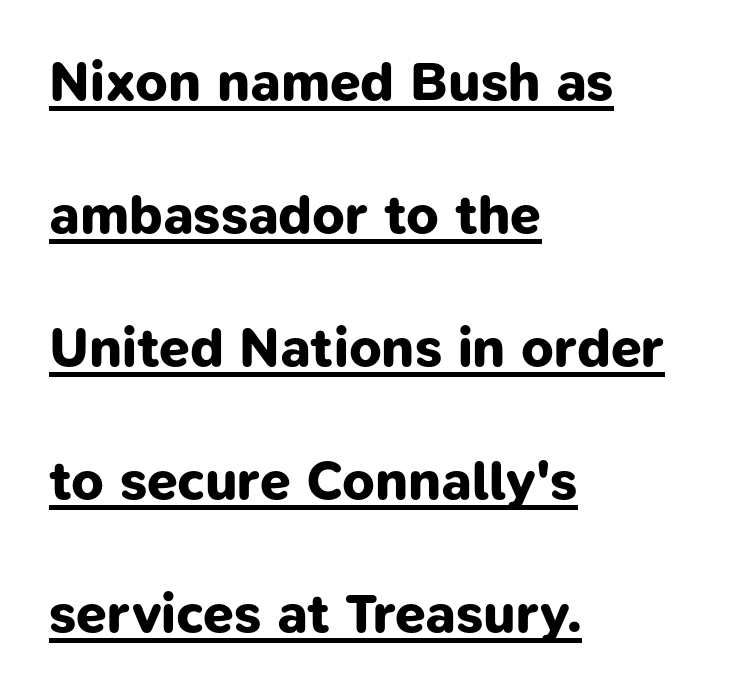
The image shows 55 px bold sans-serif type; set left-aligned, loose line spacing (2.42x), normal letter spacing, underlined; low stroke contrast and a medium x-height.
